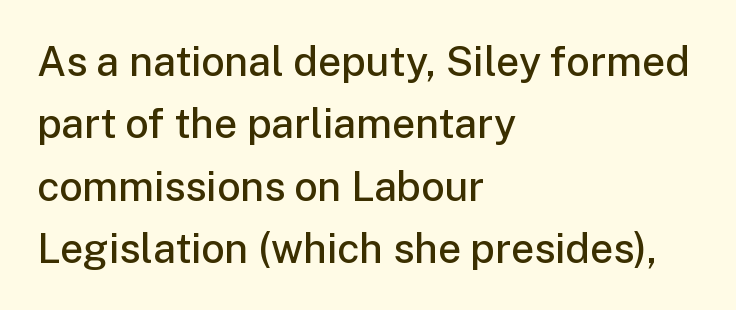
Q: Is the text bold? A: Semi-bold.
Q: Is the text italic (slanted)? A: No, it is upright.
Q: Is the typeface a serif or a sans-serif typeface? A: Sans-serif.
Q: Is the text underlined? A: No.
Q: How is the paragraph aligned? A: Left-aligned.
Q: Is the spacing between letters normal or unusually wide? A: Normal.
Q: Is the spacing between lines tight, normal or loose? A: Normal.
Q: Width (condensed, normal, or wide)? A: Normal.
Q: Stroke contrast? A: Low.
Q: x-height? A: Medium.
Q: Monospaced? A: No.
